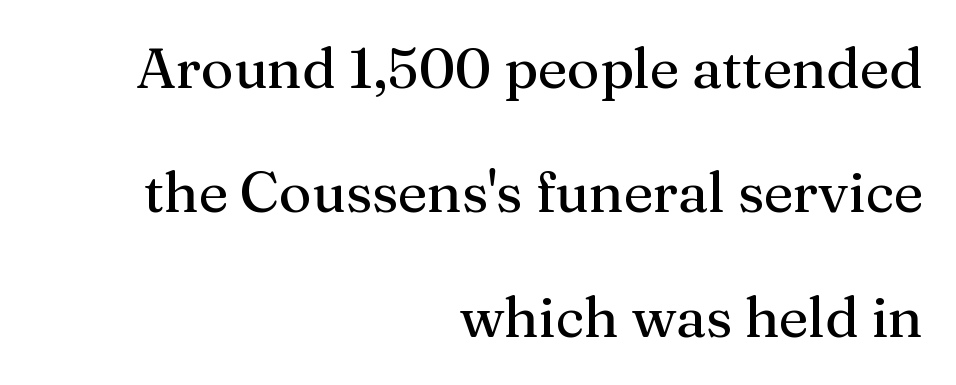
The image shows 56 px serif type, upright; set right-aligned, loose line spacing (2.22x), normal letter spacing, not underlined; medium stroke contrast and a medium x-height.
